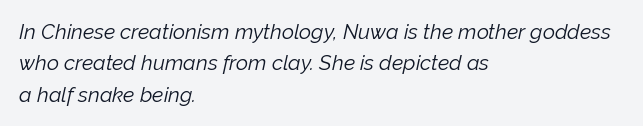
{"italic": "yes", "lean": "right", "slant_degrees": 12, "bold": "no", "underline": "no", "align": "left", "line_spacing": "normal", "line_spacing_ratio": 1.49, "letter_spacing": "normal", "letter_spacing_em": 0.0, "glyph_px": 21}
